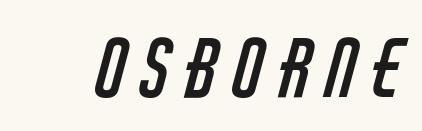
{"serif": "no", "bold": "no", "weight": "regular", "width": "condensed", "stroke_contrast": "low", "x_height": "large", "monospaced": "no", "underline": "no", "glyph_px": 79}
